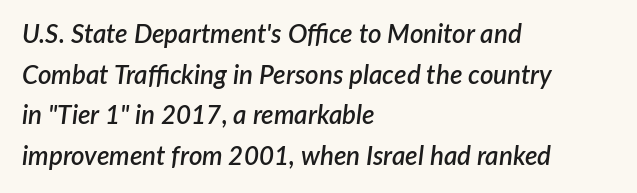
The image shows 26 px text type, italic (leaning right); set left-aligned, normal line spacing (1.56x), normal letter spacing, not underlined.
